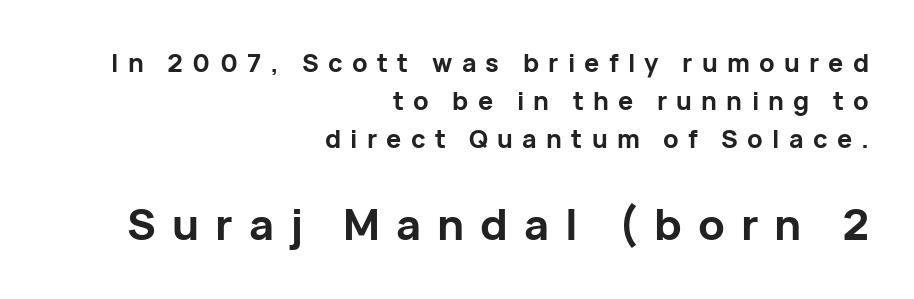
{"serif": "no", "italic": "no", "bold": "yes", "weight": "bold", "width": "normal", "stroke_contrast": "low", "x_height": "medium", "monospaced": "no", "underline": "no", "align": "right", "line_spacing": "normal", "line_spacing_ratio": 1.53, "letter_spacing": "wide", "letter_spacing_em": 0.37, "larger_block": "second", "size_ratio": 1.72, "glyph_px": 43}
